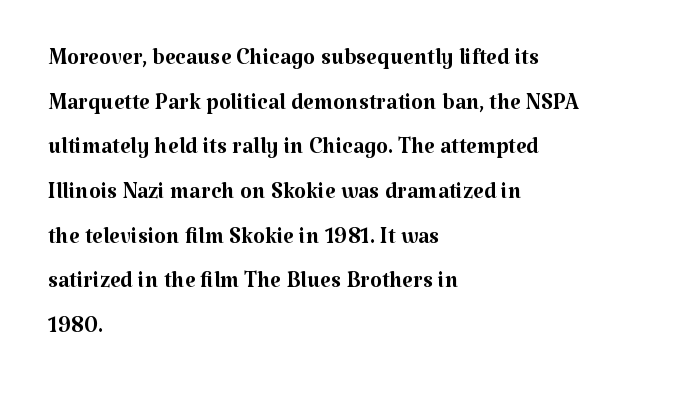
Tracking here is standard; glyphs follow each other at the usual distance. The characters display serif detailing at their extremities. Has an underline been added? It has not. Every character sits straight up, as roman type does. Baseline-to-baseline distance is the conventional proportion of letter height.
